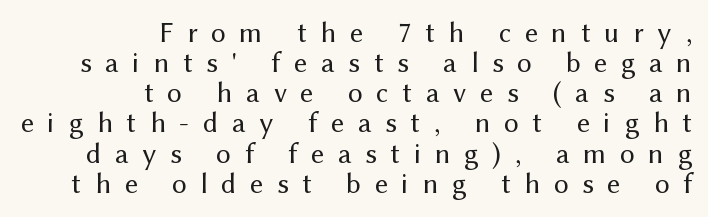
The image shows 29 px regular-weight sans-serif type, upright; set right-aligned, tight line spacing (1.04x), unusually wide letter spacing (+0.47 em), not underlined; medium stroke contrast and a medium x-height.
